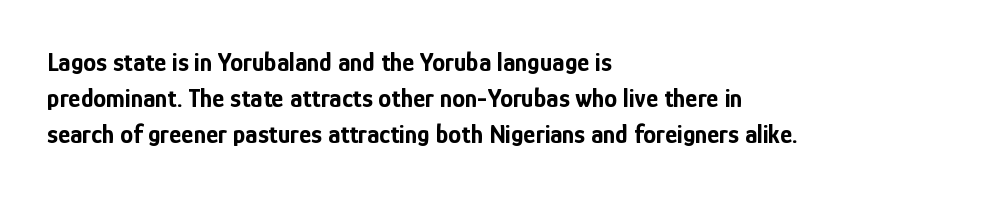
The image shows 26 px bold type, upright; set left-aligned, normal line spacing (1.39x), normal letter spacing, not underlined.
